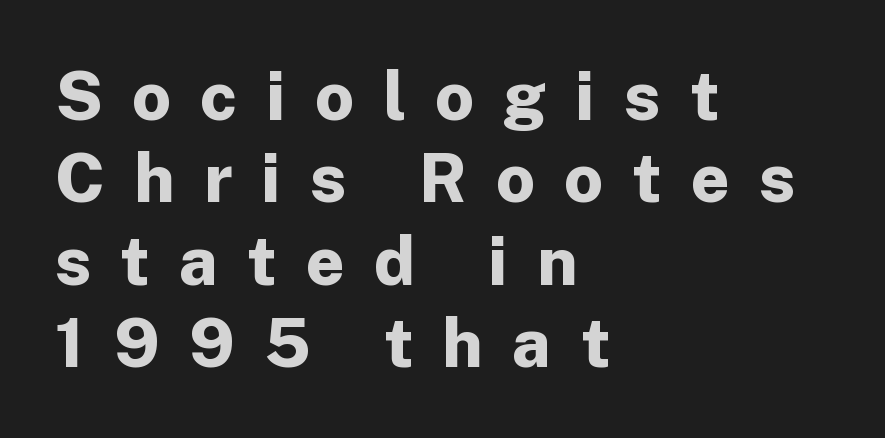
Are there feet on the stems? There aren't — it's a sans. Any mark beneath the type? The region is blank. Style check: upright. Substantial extra tracking has been applied to these lines.
